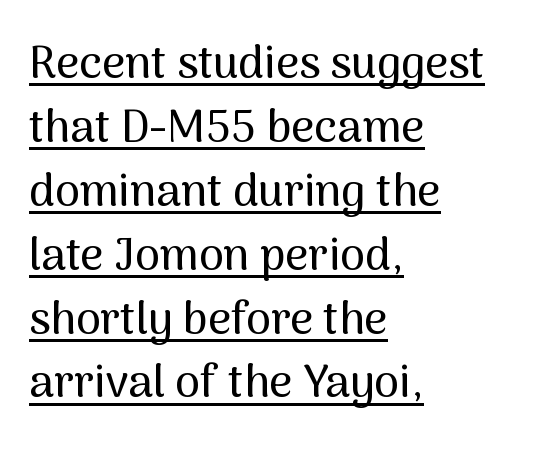
The image shows 45 px sans-serif type, upright; set left-aligned, normal line spacing (1.42x), normal letter spacing, underlined; medium stroke contrast and a medium x-height.
